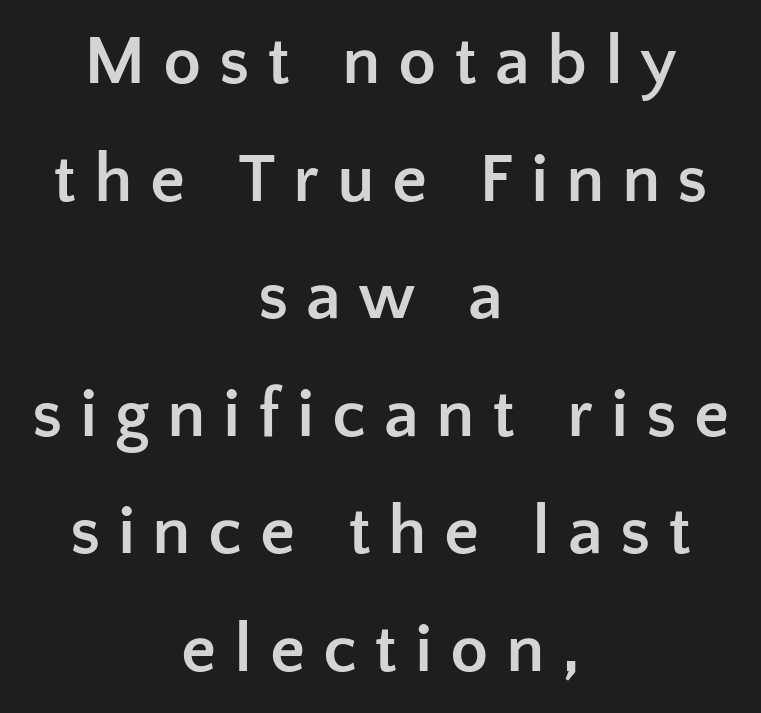
You could not count columns in this text — the font is proportionally spaced. A roman cut, with each character standing at attention. The gap between lines stays unmarked. Honestly, the row spacing looks completely unremarkable. Serif or sans? Sans — the stroke terminals are bare.
